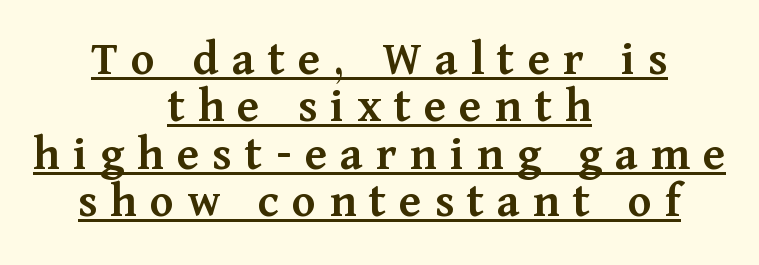
{"serif": "yes", "italic": "no", "bold": "semi", "weight": "semibold", "width": "normal", "stroke_contrast": "medium", "x_height": "medium", "monospaced": "no", "underline": "yes", "align": "center", "line_spacing": "tight", "line_spacing_ratio": 0.95, "letter_spacing": "wide", "letter_spacing_em": 0.26, "glyph_px": 50}
